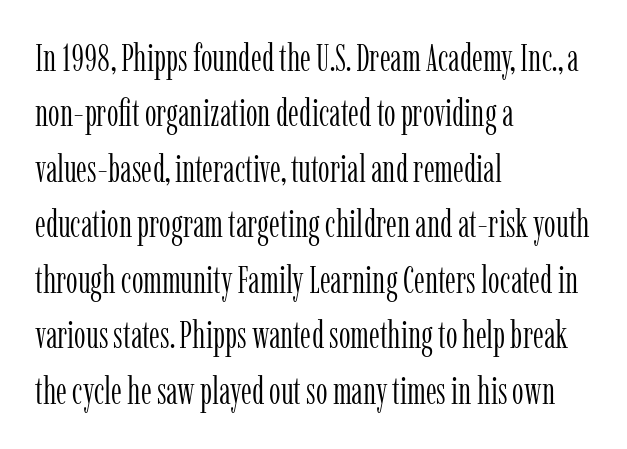
Q: Is the text bold? A: No.
Q: Is the text italic (slanted)? A: No, it is upright.
Q: Is the typeface a serif or a sans-serif typeface? A: Serif.
Q: Is the text underlined? A: No.
Q: How is the paragraph aligned? A: Left-aligned.
Q: Is the spacing between letters normal or unusually wide? A: Normal.
Q: Is the spacing between lines tight, normal or loose? A: Normal.
Q: Width (condensed, normal, or wide)? A: Condensed.
Q: Stroke contrast? A: Low.
Q: x-height? A: Medium.
Q: Monospaced? A: No.
